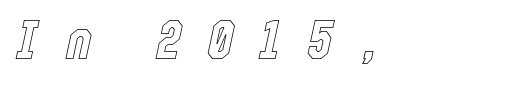
The image shows 56 px condensed type, italic (leaning right); set left-aligned, unusually wide letter spacing (+0.49 em), not underlined; a medium x-height.
